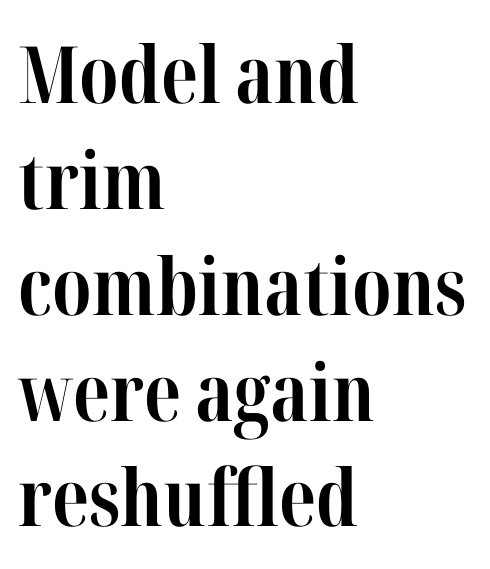
Q: Is the text bold? A: Yes.
Q: Is the text italic (slanted)? A: No, it is upright.
Q: Is the typeface a serif or a sans-serif typeface? A: Serif.
Q: Is the text underlined? A: No.
Q: How is the paragraph aligned? A: Left-aligned.
Q: Is the spacing between letters normal or unusually wide? A: Normal.
Q: Is the spacing between lines tight, normal or loose? A: Normal.
Q: Width (condensed, normal, or wide)? A: Condensed.
Q: Stroke contrast? A: High.
Q: x-height? A: Medium.
Q: Monospaced? A: No.
